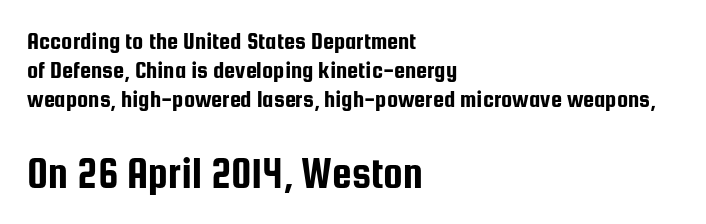
Q: Is the text italic (slanted)? A: No, it is upright.
Q: Is the typeface a serif or a sans-serif typeface? A: Sans-serif.
Q: Is the text underlined? A: No.
Q: How is the paragraph aligned? A: Left-aligned.
Q: Is the spacing between letters normal or unusually wide? A: Normal.
Q: Which block of text is set in a larger size, the first (top) or the second (bottom)? A: The second (bottom) one.
Q: Width (condensed, normal, or wide)? A: Condensed.
Q: Stroke contrast? A: Low.
Q: x-height? A: Medium.
Q: Monospaced? A: No.
